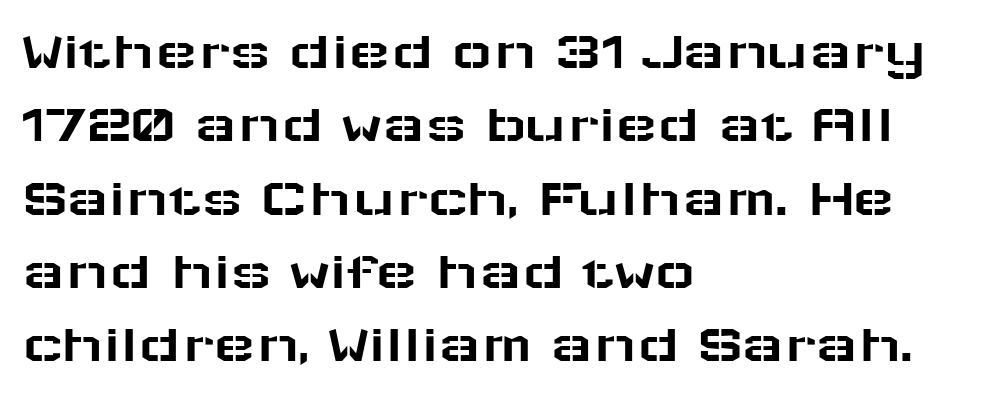
{"serif": "no", "italic": "no", "width": "wide", "stroke_contrast": "low", "x_height": "medium", "monospaced": "no", "underline": "no", "align": "left", "line_spacing": "normal", "line_spacing_ratio": 1.31, "letter_spacing": "normal", "letter_spacing_em": 0.0, "glyph_px": 56}
